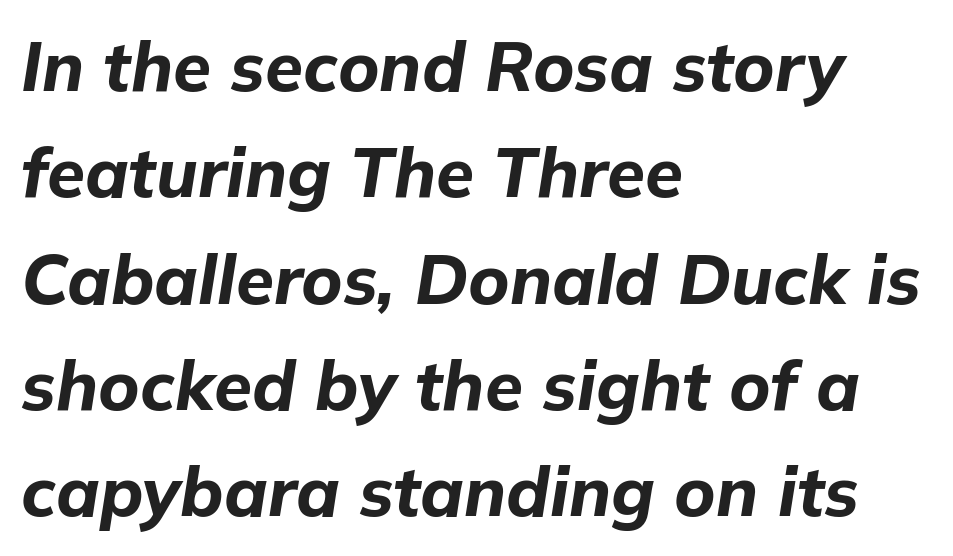
The image shows 69 px bold type, italic (leaning right); set left-aligned, normal line spacing (1.54x), normal letter spacing, not underlined; low stroke contrast and a medium x-height.
